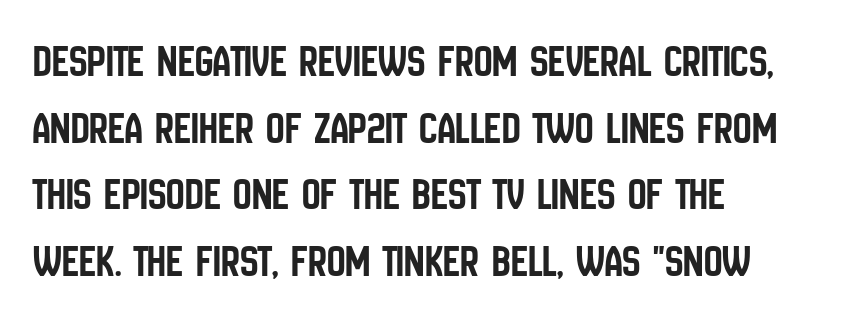
{"serif": "no", "italic": "no", "width": "condensed", "stroke_contrast": "low", "x_height": "large", "monospaced": "no", "underline": "no", "align": "left", "line_spacing": "normal", "line_spacing_ratio": 1.45, "letter_spacing": "normal", "letter_spacing_em": 0.0, "glyph_px": 46}
